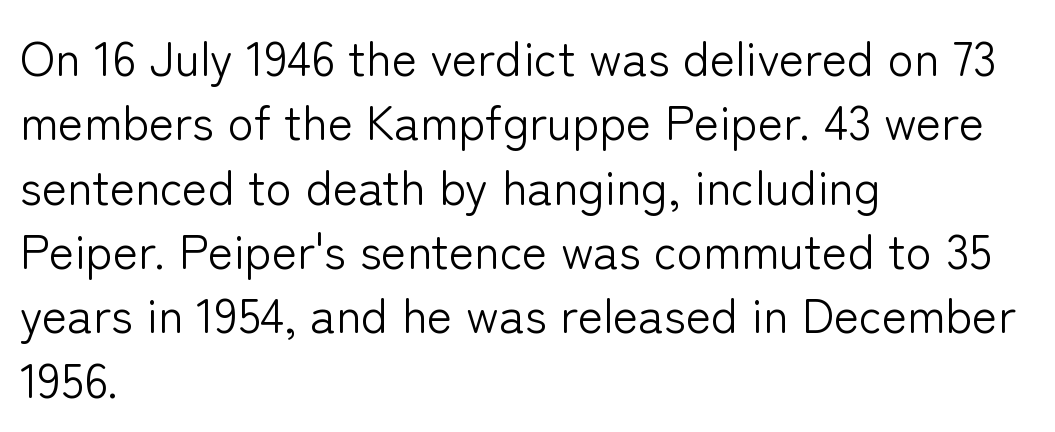
{"serif": "no", "italic": "no", "bold": "no", "weight": "light", "width": "normal", "stroke_contrast": "low", "x_height": "medium", "monospaced": "no", "underline": "no", "align": "left", "line_spacing": "normal", "line_spacing_ratio": 1.34, "letter_spacing": "normal", "letter_spacing_em": 0.0, "glyph_px": 48}
